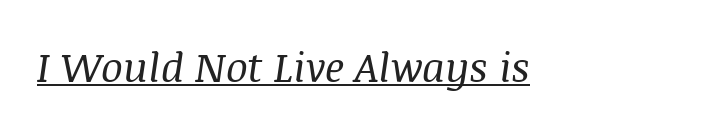
The image shows 41 px regular-weight serif type, italic (leaning right); set normal letter spacing, underlined; medium stroke contrast and a large x-height.
